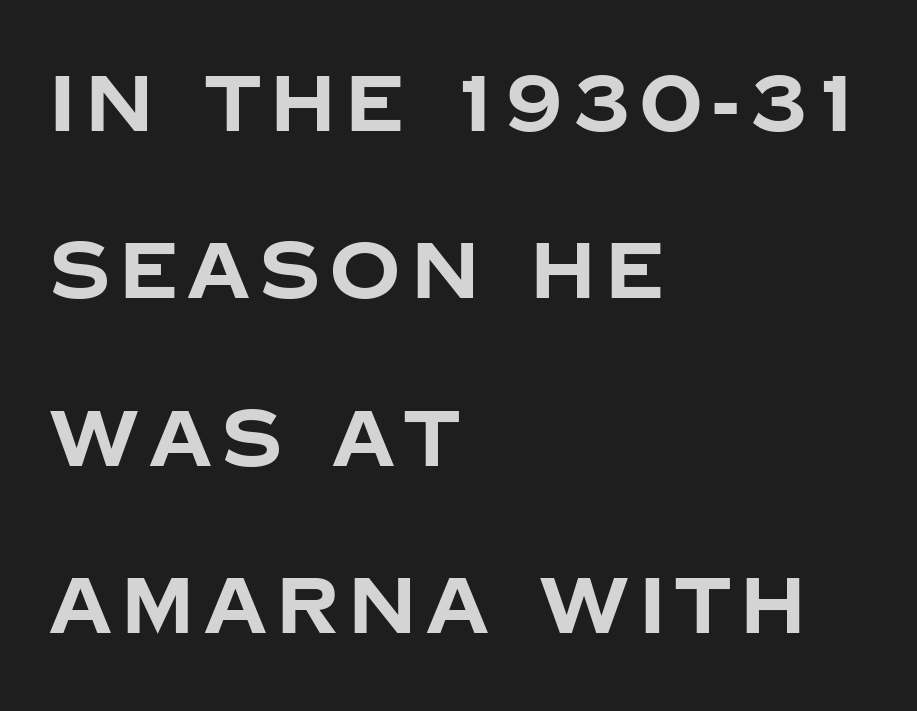
The lines are spread far apart with generous leading. The letters carry no serifs — their stems end cleanly without finishing strokes. Thick stems and heavy bowls — unmistakably bold. The rendering uses natural spacing where letterforms have individual widths.
